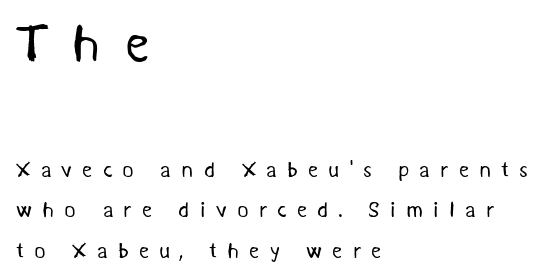
{"serif": "no", "bold": "no", "weight": "regular", "width": "normal", "stroke_contrast": "medium", "x_height": "medium", "monospaced": "no", "underline": "no", "align": "left", "line_spacing_ratio": 1.83, "letter_spacing": "wide", "letter_spacing_em": 0.46, "larger_block": "first", "size_ratio": 2.45, "glyph_px": 54}
